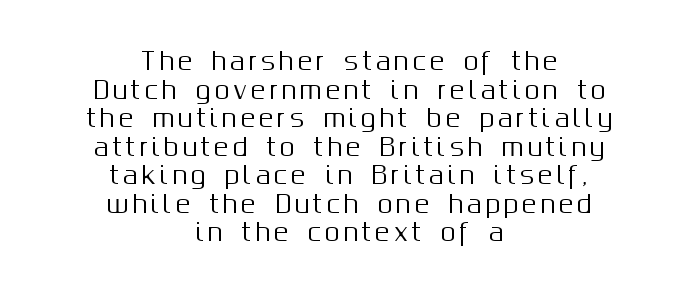
These lines were composed using upright roman letters. The lines in this sample share a center point and differ in where they start and stop. Type without underlining.
